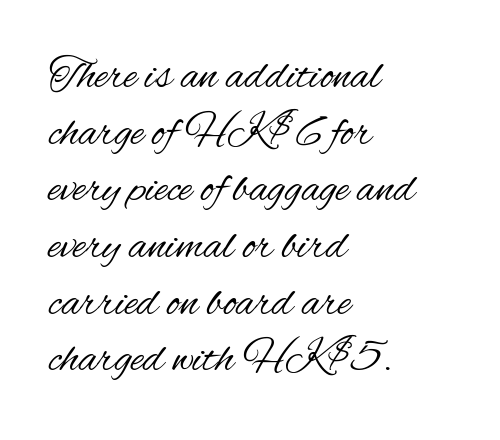
{"serif": "no", "bold": "no", "weight": "regular", "width": "condensed", "stroke_contrast": "medium", "x_height": "small", "monospaced": "no", "underline": "no", "align": "left", "line_spacing": "normal", "line_spacing_ratio": 1.26, "letter_spacing": "normal", "letter_spacing_em": 0.0, "glyph_px": 45}
